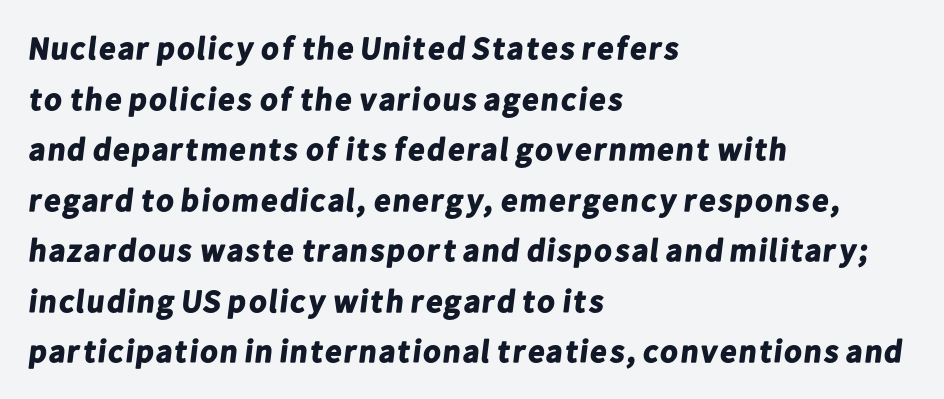
Q: Is the text bold? A: Yes.
Q: Is the typeface a serif or a sans-serif typeface? A: Sans-serif.
Q: Is the text underlined? A: No.
Q: How is the paragraph aligned? A: Left-aligned.
Q: Is the spacing between letters normal or unusually wide? A: Normal.
Q: Is the spacing between lines tight, normal or loose? A: Normal.
Q: Width (condensed, normal, or wide)? A: Normal.
Q: Stroke contrast? A: Low.
Q: x-height? A: Medium.
Q: Monospaced? A: No.
